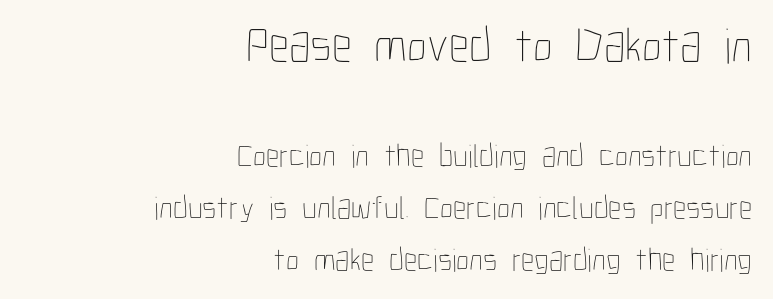
{"italic": "no", "bold": "no", "weight": "thin", "width": "condensed", "stroke_contrast": "low", "x_height": "medium", "monospaced": "no", "underline": "no", "align": "right", "line_spacing": "normal", "line_spacing_ratio": 1.57, "letter_spacing": "normal", "letter_spacing_em": 0.0, "larger_block": "first", "size_ratio": 1.52, "glyph_px": 50}
